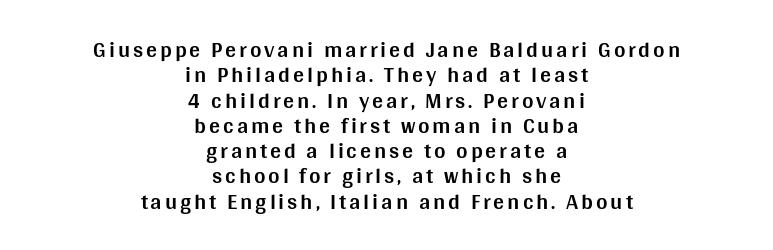
{"italic": "no", "bold": "yes", "underline": "no", "align": "center", "line_spacing": "tight", "line_spacing_ratio": 1.15, "glyph_px": 22}
